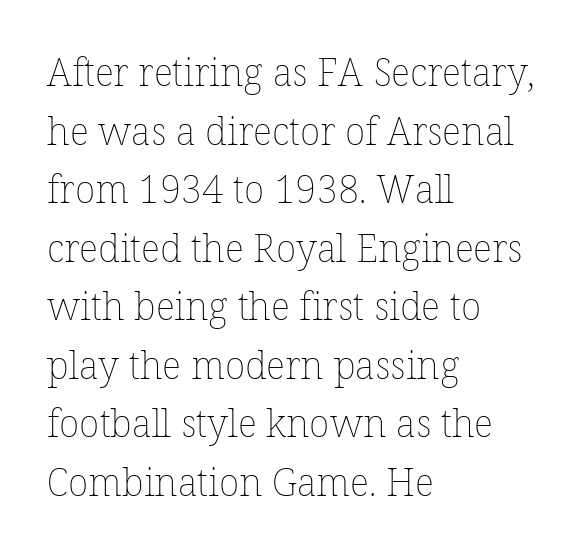
The image shows 38 px thin type, upright; set left-aligned, normal line spacing (1.54x), normal letter spacing, not underlined; low stroke contrast and a medium x-height.
